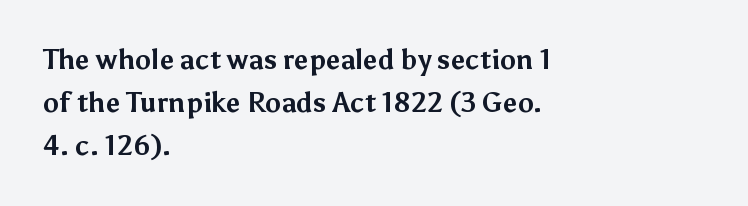
The image shows 27 px bold type, upright; set left-aligned, normal line spacing (1.59x), normal letter spacing, not underlined.
